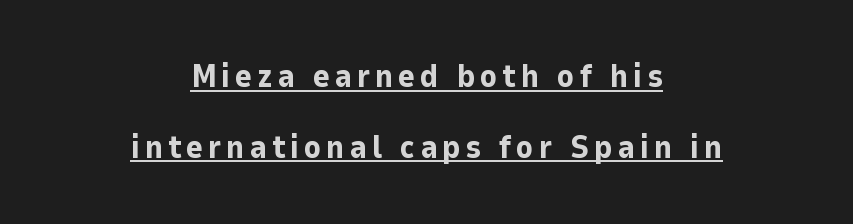
Q: Is the text bold? A: Yes.
Q: Is the text italic (slanted)? A: No, it is upright.
Q: Is the typeface a serif or a sans-serif typeface? A: Sans-serif.
Q: Is the text underlined? A: Yes.
Q: How is the paragraph aligned? A: Centered.
Q: Is the spacing between lines tight, normal or loose? A: Loose.
Q: Width (condensed, normal, or wide)? A: Normal.
Q: Stroke contrast? A: Low.
Q: x-height? A: Medium.
Q: Monospaced? A: No.
